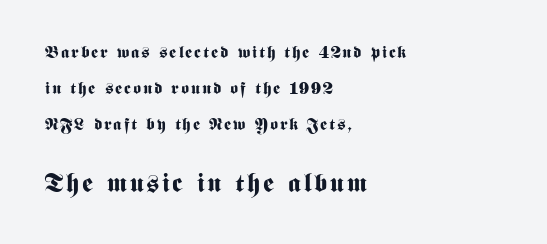
{"italic": "no", "bold": "yes", "underline": "no", "align": "left", "line_spacing": "loose", "line_spacing_ratio": 2.11, "larger_block": "second", "size_ratio": 1.53, "glyph_px": 26}
